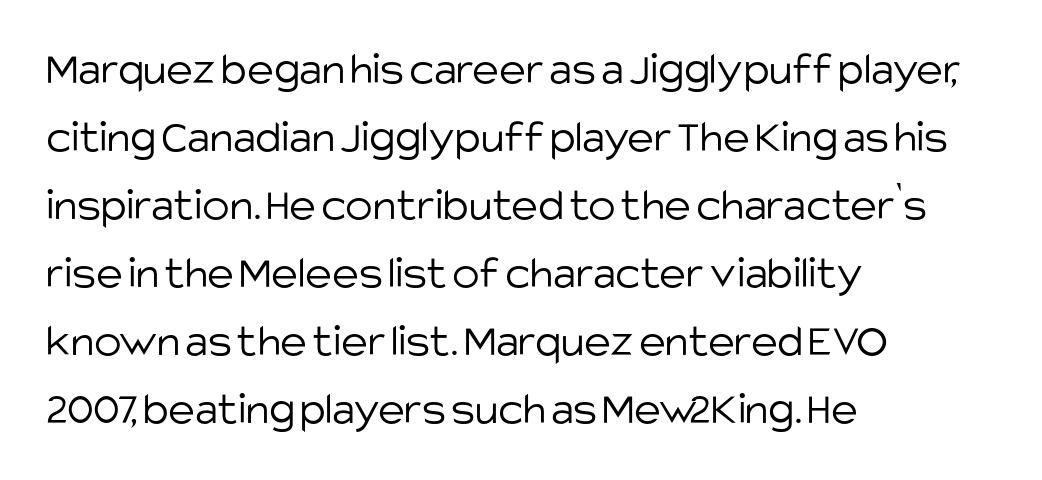
Q: Is the text bold? A: No.
Q: Is the text italic (slanted)? A: No, it is upright.
Q: Is the typeface a serif or a sans-serif typeface? A: Sans-serif.
Q: Is the text underlined? A: No.
Q: How is the paragraph aligned? A: Left-aligned.
Q: Is the spacing between letters normal or unusually wide? A: Normal.
Q: Is the spacing between lines tight, normal or loose? A: Normal.
Q: Width (condensed, normal, or wide)? A: Normal.
Q: Stroke contrast? A: Low.
Q: x-height? A: Large.
Q: Monospaced? A: No.
